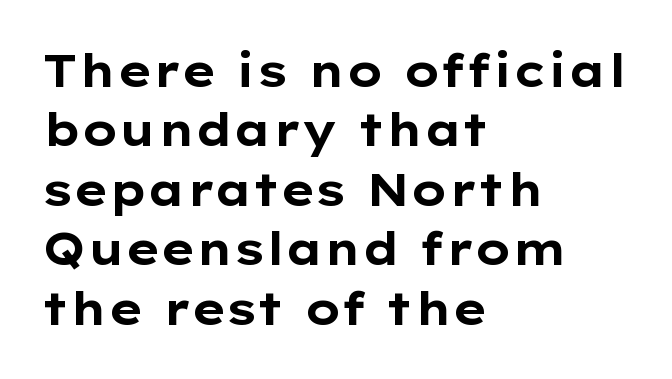
Q: Is the text bold? A: Yes.
Q: Is the text italic (slanted)? A: No, it is upright.
Q: Is the typeface a serif or a sans-serif typeface? A: Sans-serif.
Q: Is the text underlined? A: No.
Q: How is the paragraph aligned? A: Left-aligned.
Q: Is the spacing between letters normal or unusually wide? A: Normal.
Q: Is the spacing between lines tight, normal or loose? A: Normal.
Q: Width (condensed, normal, or wide)? A: Wide.
Q: Stroke contrast? A: Low.
Q: x-height? A: Medium.
Q: Monospaced? A: No.
